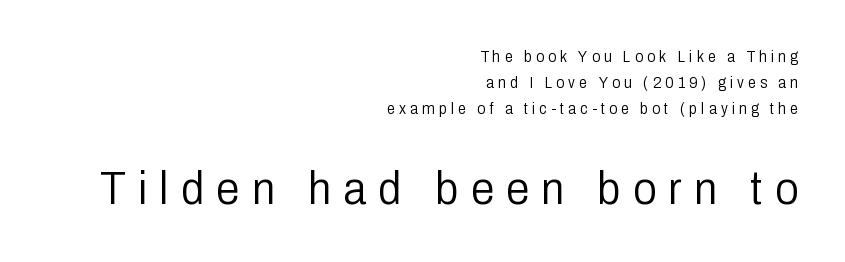
{"serif": "no", "italic": "no", "bold": "no", "weight": "light", "width": "condensed", "stroke_contrast": "low", "x_height": "medium", "monospaced": "no", "underline": "no", "align": "right", "line_spacing": "normal", "line_spacing_ratio": 1.62, "letter_spacing": "wide", "letter_spacing_em": 0.26, "larger_block": "second", "size_ratio": 2.94, "glyph_px": 47}
